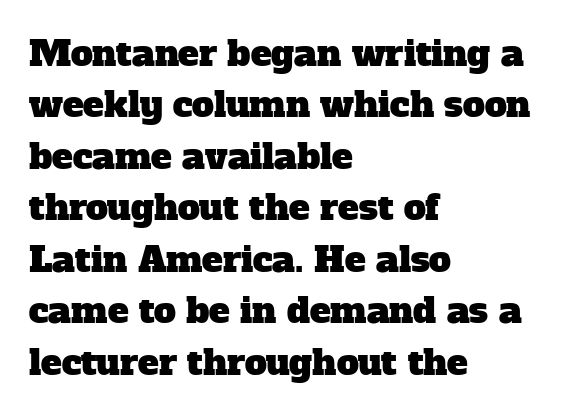
{"serif": "yes", "width": "normal", "stroke_contrast": "low", "x_height": "medium", "monospaced": "no", "underline": "no", "align": "left", "line_spacing": "normal", "line_spacing_ratio": 1.47, "letter_spacing": "normal", "letter_spacing_em": 0.0, "glyph_px": 35}
